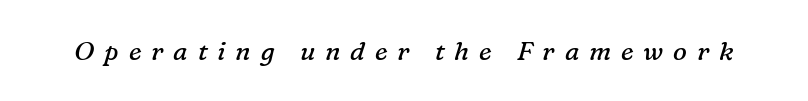
{"italic": "yes", "lean": "right", "slant_degrees": 16, "bold": "no", "underline": "no", "letter_spacing": "wide", "letter_spacing_em": 0.38, "glyph_px": 26}
